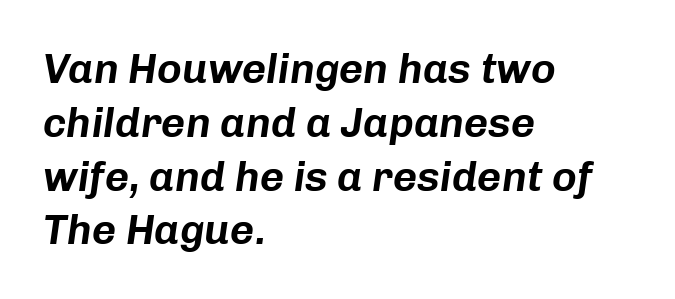
Compared with ordinary roman type, these characters are visibly tilted. What's the leading like? Ordinary, nothing unusual. Inter-character spacing is left at the font's built-in metrics. Check under the words: just untouched page. Leftover space on each line is placed entirely after the last word.
